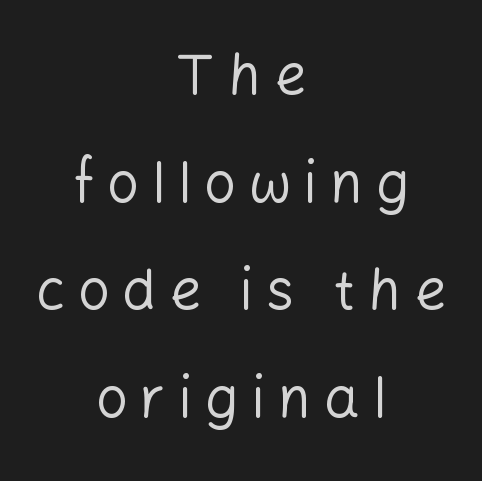
Characters follow at a spacing far wider than the type designer built in. Spacing verdict: proportional, widths tailored to each character. Italic: no, the glyphs are upright roman. The rag falls on both sides of this text block equally. The space beneath each line is pristine and unruled.
